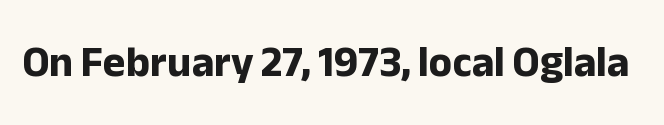
{"serif": "no", "italic": "no", "bold": "yes", "weight": "bold", "width": "normal", "stroke_contrast": "low", "x_height": "medium", "monospaced": "no", "underline": "no", "letter_spacing": "normal", "letter_spacing_em": 0.0, "glyph_px": 43}
